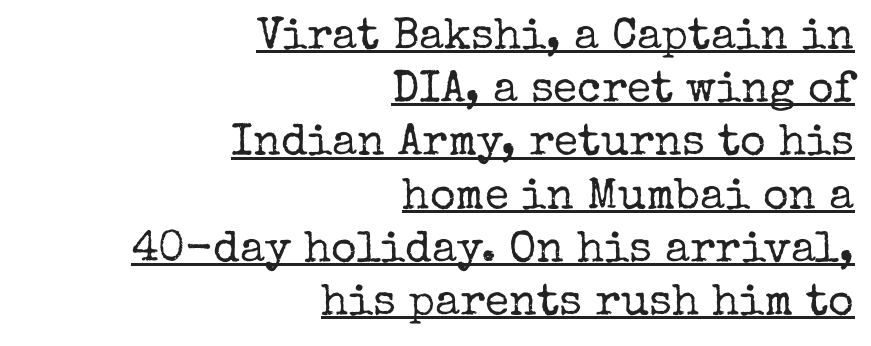
{"serif": "yes", "italic": "no", "bold": "no", "weight": "regular", "width": "normal", "stroke_contrast": "low", "x_height": "medium", "monospaced": "no", "underline": "yes", "align": "right", "line_spacing_ratio": 1.21, "letter_spacing": "normal", "letter_spacing_em": 0.0, "glyph_px": 44}
